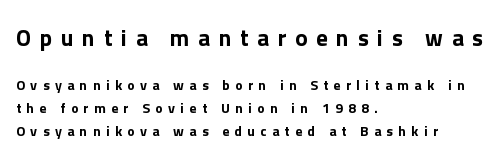
Q: Is the text italic (slanted)? A: No, it is upright.
Q: Is the text underlined? A: No.
Q: How is the paragraph aligned? A: Left-aligned.
Q: Is the spacing between letters normal or unusually wide? A: Unusually wide.
Q: Is the spacing between lines tight, normal or loose? A: Normal.
Q: Which block of text is set in a larger size, the first (top) or the second (bottom)? A: The first (top) one.
